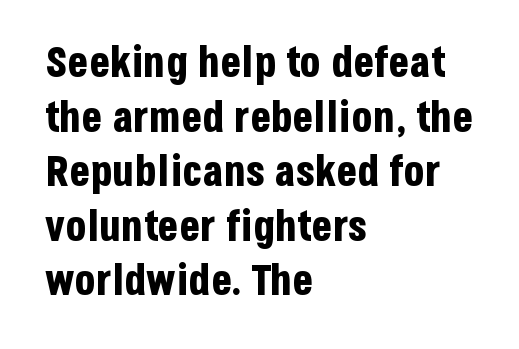
Q: Is the text bold? A: Yes.
Q: Is the text italic (slanted)? A: No, it is upright.
Q: Is the typeface a serif or a sans-serif typeface? A: Sans-serif.
Q: Is the text underlined? A: No.
Q: How is the paragraph aligned? A: Left-aligned.
Q: Is the spacing between letters normal or unusually wide? A: Normal.
Q: Is the spacing between lines tight, normal or loose? A: Normal.
Q: Width (condensed, normal, or wide)? A: Condensed.
Q: Stroke contrast? A: Low.
Q: x-height? A: Large.
Q: Monospaced? A: No.
